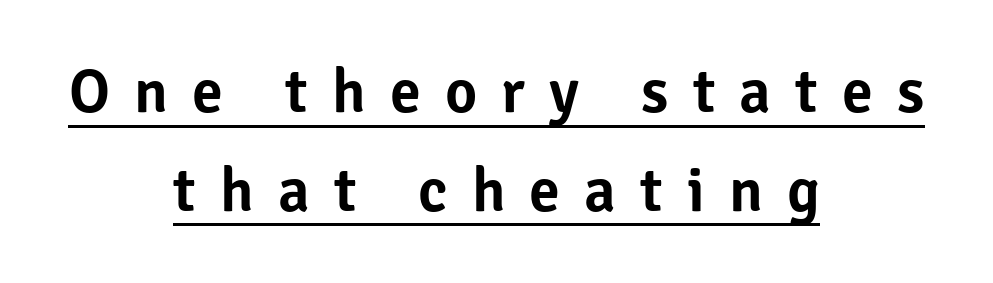
Words appear elongated and porous because spacing is wide. What kind of face is this? One without serifs — a sans. Centered paragraph, ragged on both sides. Quick note: underline on.
